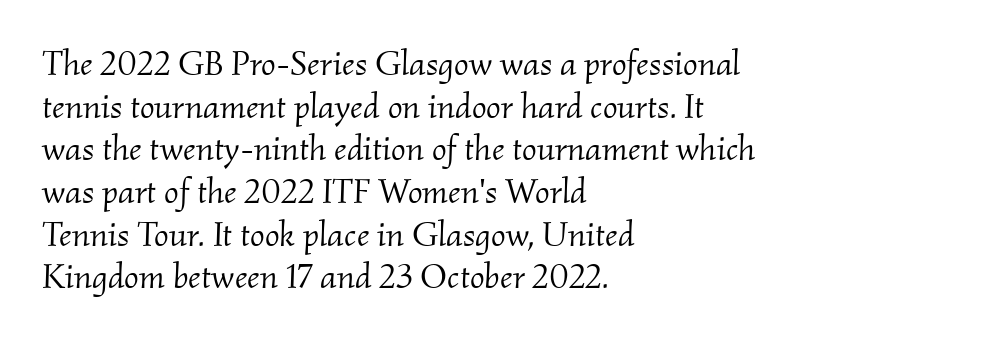
The image shows 35 px light serif type, italic (leaning right); set left-aligned, line spacing 1.22x, normal letter spacing, not underlined; medium stroke contrast and a small x-height.
